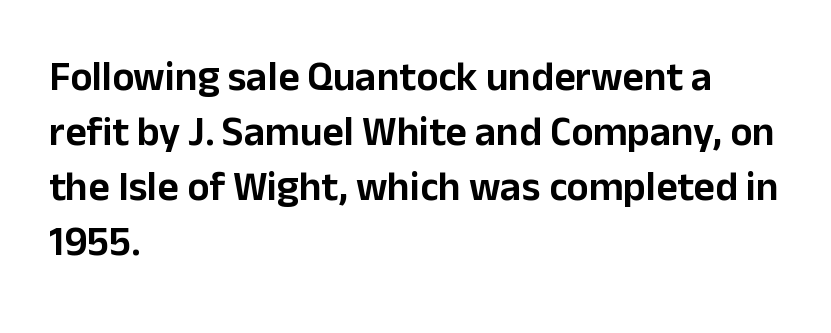
Alignment: flush left. The letters sit at their default tracking, neither squeezed nor spread. This sample keeps an unexceptional amount of space between lines. The axis of the letterforms is exactly vertical.
